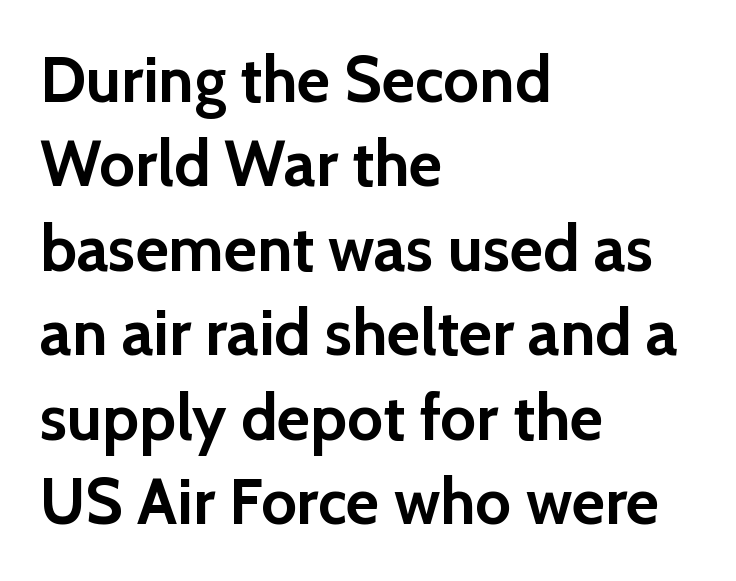
This sample uses plain, unmodified letter spacing. The rendering uses natural spacing where letterforms have individual widths. Compared with a centered layout, this one pins lines to the left instead. Posture: upright roman. The strokes are fattened all the way to bold.
